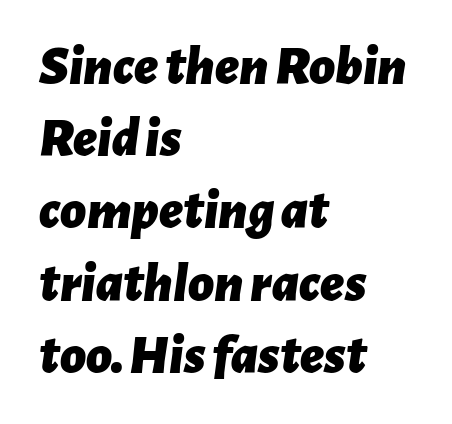
Q: Is the text bold? A: Yes.
Q: Is the text italic (slanted)? A: Yes, it leans right by about 7 degrees.
Q: Is the text underlined? A: No.
Q: How is the paragraph aligned? A: Left-aligned.
Q: Is the spacing between letters normal or unusually wide? A: Normal.
Q: Is the spacing between lines tight, normal or loose? A: Normal.
Q: Width (condensed, normal, or wide)? A: Normal.
Q: Stroke contrast? A: Low.
Q: x-height? A: Medium.
Q: Monospaced? A: No.
